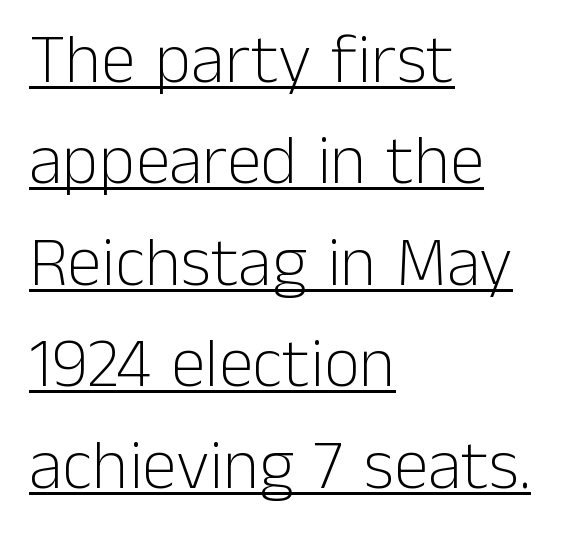
The image shows 70 px light sans-serif type, upright; set left-aligned, normal line spacing (1.45x), normal letter spacing, underlined; low stroke contrast and a medium x-height.
